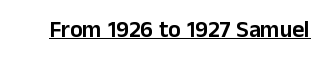
The image shows 23 px text type, upright; set normal letter spacing, underlined.
